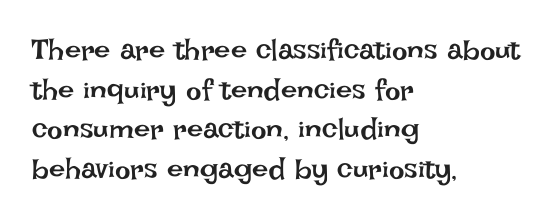
{"italic": "no", "bold": "no", "weight": "regular", "width": "normal", "stroke_contrast": "low", "x_height": "large", "monospaced": "no", "underline": "no", "align": "left", "line_spacing": "normal", "line_spacing_ratio": 1.37, "letter_spacing": "normal", "letter_spacing_em": 0.0, "glyph_px": 29}
